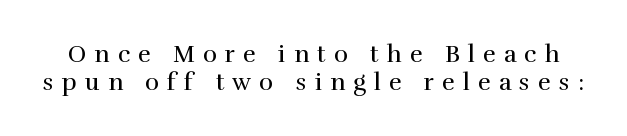
{"italic": "no", "bold": "no", "underline": "no", "line_spacing_ratio": 1.16, "letter_spacing": "wide", "letter_spacing_em": 0.34, "glyph_px": 24}
